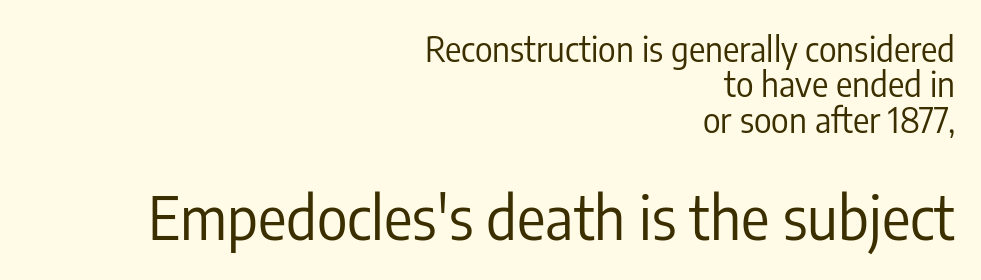
The image shows 59 px regular-weight, condensed sans-serif type, upright; set right-aligned, tight line spacing (1.04x), normal letter spacing, not underlined; the second (bottom) block is 1.74x larger; low stroke contrast and a medium x-height.
